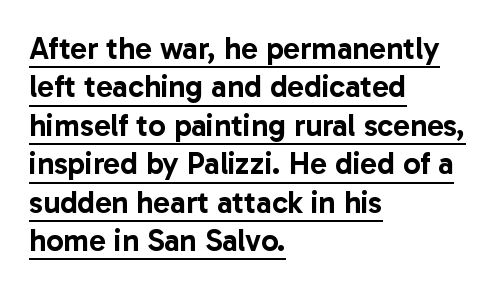
Q: Is the text italic (slanted)? A: No, it is upright.
Q: Is the typeface a serif or a sans-serif typeface? A: Sans-serif.
Q: Is the text underlined? A: Yes.
Q: How is the paragraph aligned? A: Left-aligned.
Q: Is the spacing between letters normal or unusually wide? A: Normal.
Q: Width (condensed, normal, or wide)? A: Normal.
Q: Stroke contrast? A: Low.
Q: x-height? A: Medium.
Q: Monospaced? A: No.
